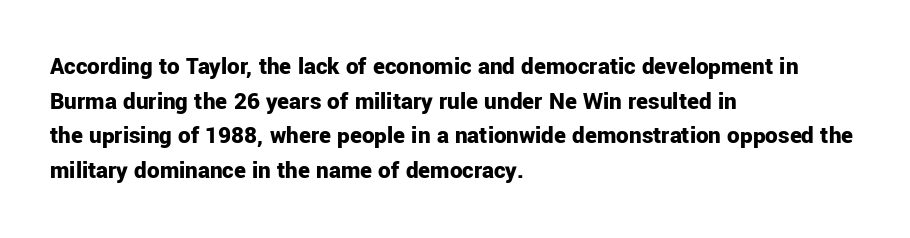
The type sits square on the baseline with zero lean. Summary of weight: heavy, a full bold. Rule under the text: the space is simply empty. Is the letter spacing exaggerated? No — it looks like the ordinary default.
